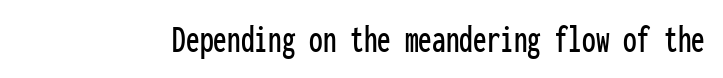
The image shows 39 px condensed sans-serif type, upright, monospaced; set normal letter spacing, not underlined; low stroke contrast and a medium x-height.
